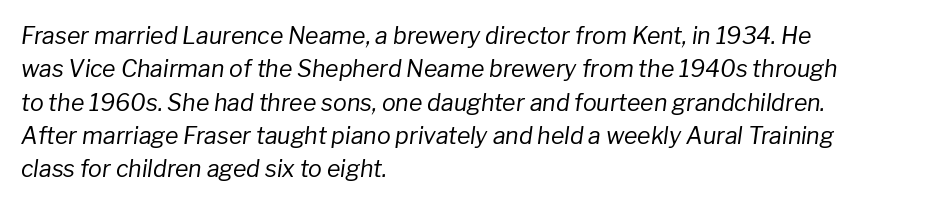
{"italic": "yes", "lean": "right", "slant_degrees": 8, "bold": "no", "underline": "no", "align": "left", "line_spacing": "normal", "line_spacing_ratio": 1.45, "letter_spacing": "normal", "letter_spacing_em": 0.0, "glyph_px": 23}
